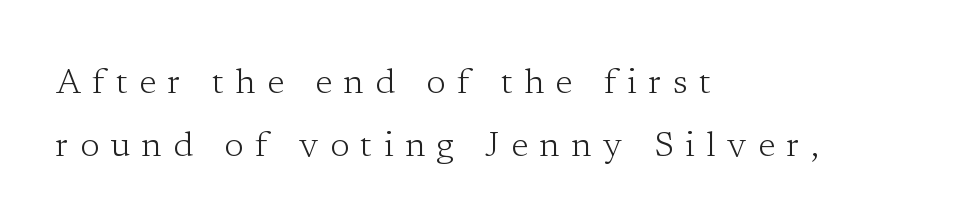
Stem width sits at or under what a default text font uses. Is the block centered? No — it sits flush against the left margin. The space beneath each line is pristine and unruled. The typeface chosen for these lines features serifs. Inter-character spacing is expanded well beyond the font's built-in metrics. The rendering uses natural spacing where letterforms have individual widths.
